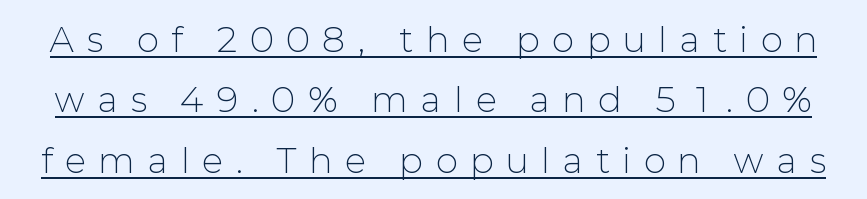
{"serif": "no", "italic": "no", "bold": "no", "weight": "light", "width": "normal", "stroke_contrast": "low", "x_height": "medium", "monospaced": "no", "underline": "yes", "line_spacing_ratio": 1.83, "letter_spacing": "wide", "letter_spacing_em": 0.41, "glyph_px": 33}
